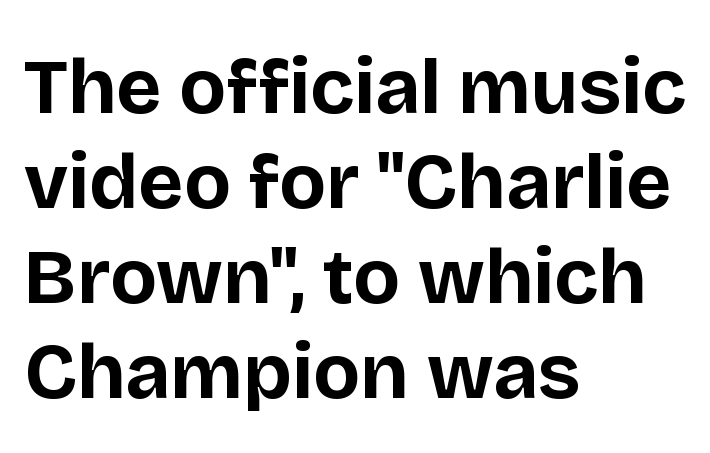
Q: Is the text bold? A: Yes.
Q: Is the text italic (slanted)? A: No, it is upright.
Q: Is the typeface a serif or a sans-serif typeface? A: Sans-serif.
Q: Is the text underlined? A: No.
Q: How is the paragraph aligned? A: Left-aligned.
Q: Is the spacing between letters normal or unusually wide? A: Normal.
Q: Width (condensed, normal, or wide)? A: Normal.
Q: Stroke contrast? A: Low.
Q: x-height? A: Large.
Q: Monospaced? A: No.
